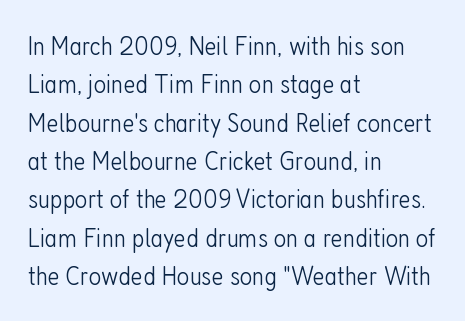
Q: Is the text bold? A: No.
Q: Is the text italic (slanted)? A: No, it is upright.
Q: Is the text underlined? A: No.
Q: How is the paragraph aligned? A: Left-aligned.
Q: Is the spacing between letters normal or unusually wide? A: Normal.
Q: Is the spacing between lines tight, normal or loose? A: Normal.
